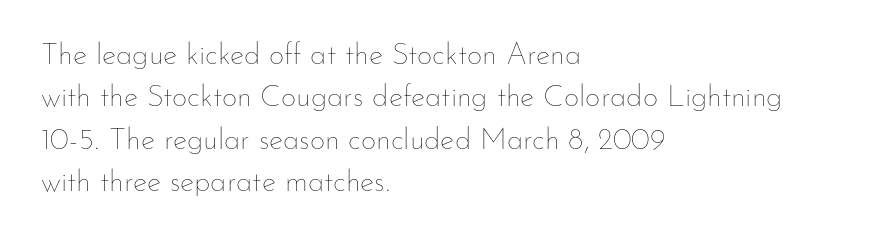
{"italic": "no", "bold": "no", "weight": "thin", "width": "normal", "stroke_contrast": "low", "x_height": "small", "monospaced": "no", "underline": "no", "align": "left", "line_spacing": "normal", "line_spacing_ratio": 1.41, "letter_spacing": "normal", "letter_spacing_em": 0.0, "glyph_px": 30}
